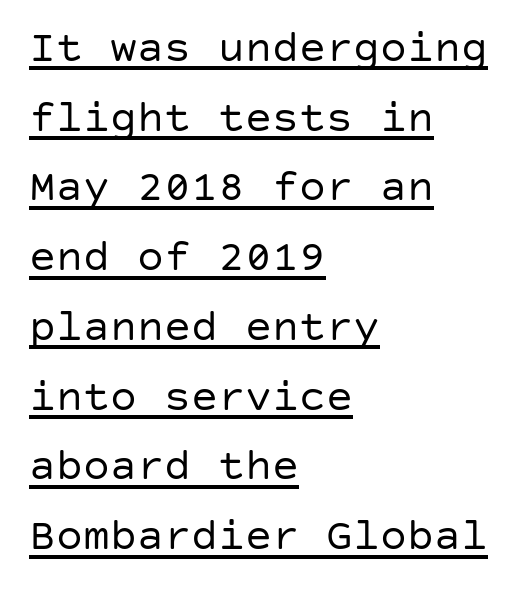
{"serif": "no", "italic": "no", "bold": "no", "weight": "regular", "width": "normal", "stroke_contrast": "low", "x_height": "large", "underline": "yes", "align": "left", "line_spacing": "normal", "line_spacing_ratio": 1.55, "letter_spacing": "normal", "letter_spacing_em": 0.0, "glyph_px": 45}
